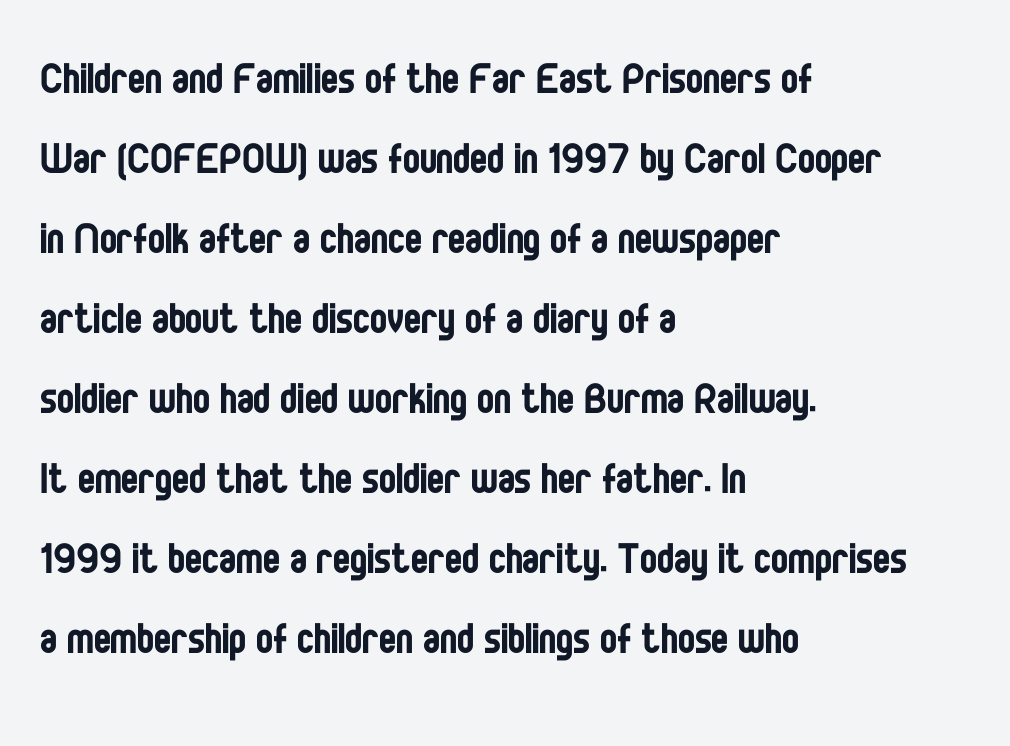
Q: Is the text bold? A: No.
Q: Is the text italic (slanted)? A: No, it is upright.
Q: Is the typeface a serif or a sans-serif typeface? A: Sans-serif.
Q: Is the text underlined? A: No.
Q: How is the paragraph aligned? A: Left-aligned.
Q: Is the spacing between letters normal or unusually wide? A: Normal.
Q: Is the spacing between lines tight, normal or loose? A: Normal.
Q: Width (condensed, normal, or wide)? A: Condensed.
Q: Stroke contrast? A: Low.
Q: x-height? A: Large.
Q: Monospaced? A: No.
